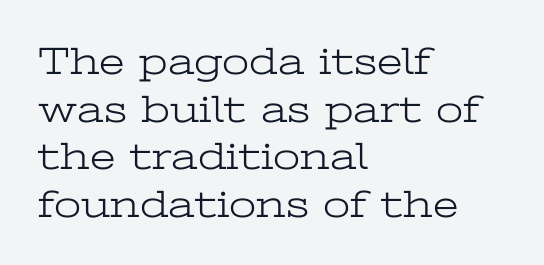
Q: Is the text bold? A: No.
Q: Is the text italic (slanted)? A: No, it is upright.
Q: Is the typeface a serif or a sans-serif typeface? A: Serif.
Q: Is the text underlined? A: No.
Q: How is the paragraph aligned? A: Left-aligned.
Q: Is the spacing between letters normal or unusually wide? A: Normal.
Q: Width (condensed, normal, or wide)? A: Wide.
Q: Stroke contrast? A: Low.
Q: x-height? A: Medium.
Q: Monospaced? A: No.
